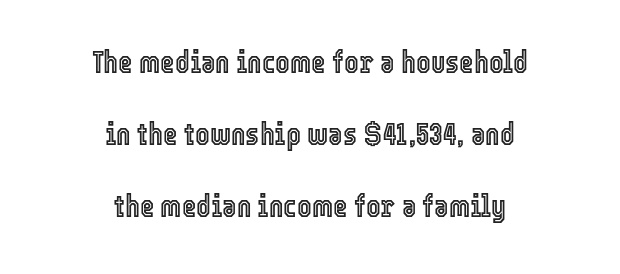
{"italic": "no", "width": "condensed", "x_height": "medium", "monospaced": "no", "underline": "no", "align": "center", "line_spacing": "loose", "line_spacing_ratio": 2.33, "letter_spacing": "normal", "letter_spacing_em": 0.0, "glyph_px": 31}
